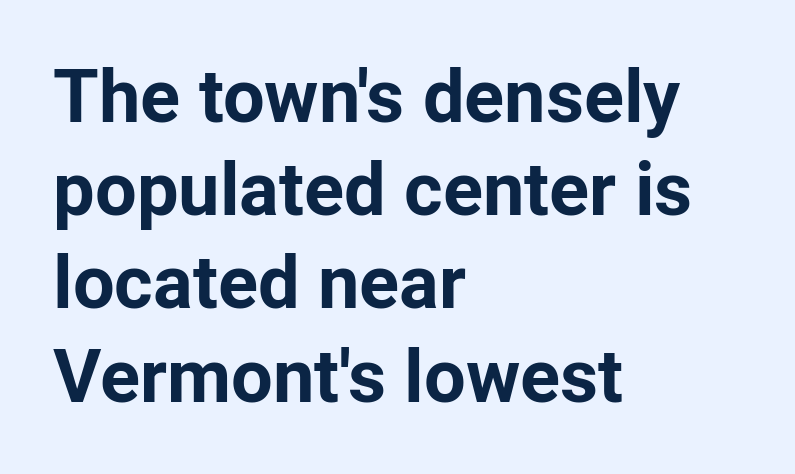
{"serif": "no", "italic": "no", "bold": "yes", "weight": "bold", "width": "normal", "stroke_contrast": "low", "x_height": "medium", "monospaced": "no", "underline": "no", "align": "left", "line_spacing": "normal", "line_spacing_ratio": 1.26, "letter_spacing": "normal", "letter_spacing_em": 0.0, "glyph_px": 74}
